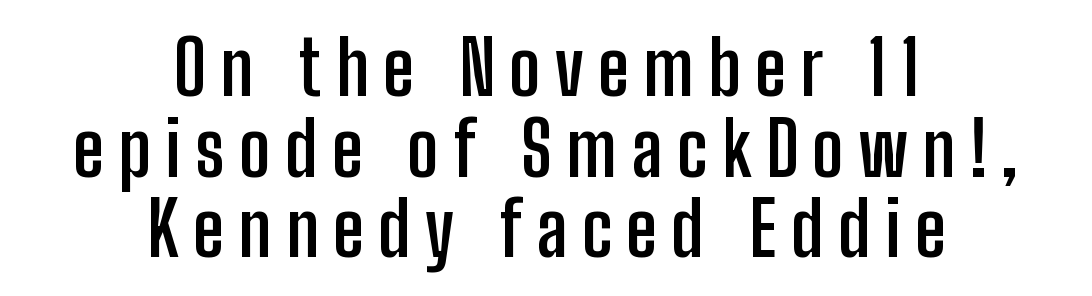
{"serif": "no", "italic": "no", "bold": "yes", "weight": "semibold", "width": "condensed", "stroke_contrast": "low", "x_height": "medium", "monospaced": "no", "underline": "no", "align": "center", "line_spacing": "tight", "line_spacing_ratio": 1.06, "glyph_px": 76}
